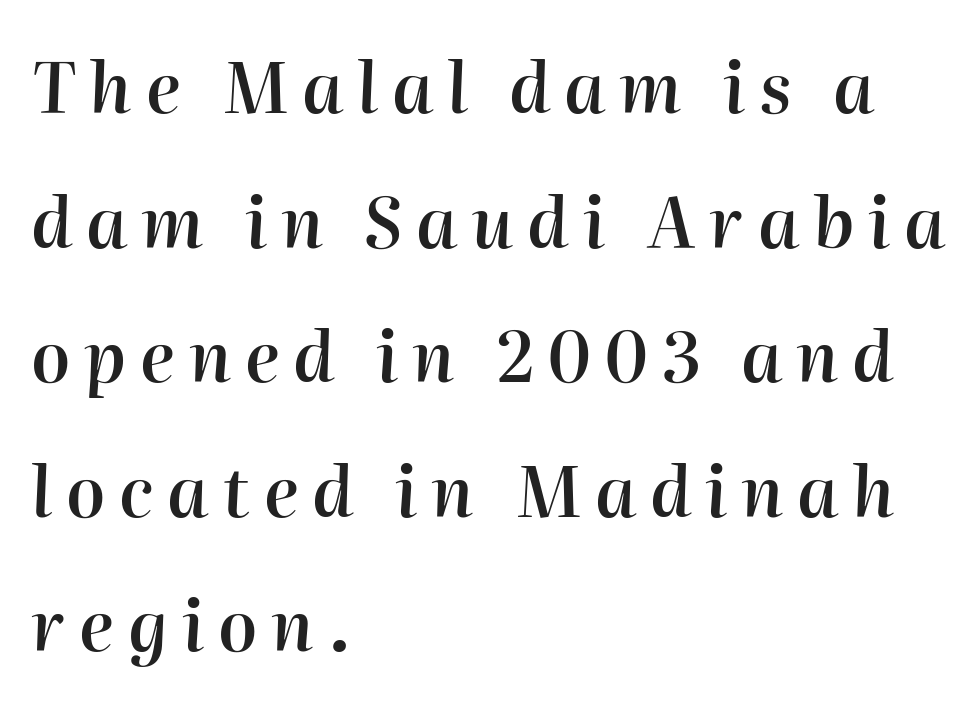
{"italic": "yes", "lean": "right", "slant_degrees": 2, "bold": "semi", "weight": "semibold", "width": "normal", "stroke_contrast": "high", "x_height": "medium", "monospaced": "no", "underline": "no", "align": "left", "line_spacing": "loose", "line_spacing_ratio": 1.95, "letter_spacing": "wide", "letter_spacing_em": 0.2, "glyph_px": 69}
